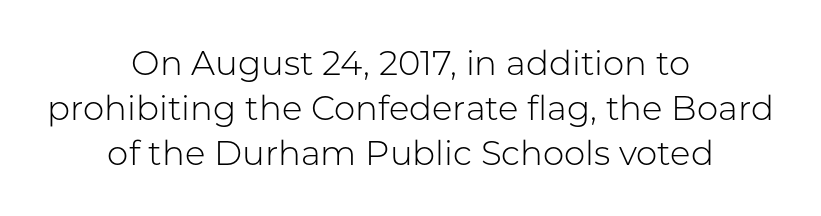
Q: Is the text bold? A: No.
Q: Is the text italic (slanted)? A: No, it is upright.
Q: Is the typeface a serif or a sans-serif typeface? A: Sans-serif.
Q: Is the text underlined? A: No.
Q: How is the paragraph aligned? A: Centered.
Q: Is the spacing between letters normal or unusually wide? A: Normal.
Q: Is the spacing between lines tight, normal or loose? A: Normal.
Q: Width (condensed, normal, or wide)? A: Normal.
Q: Stroke contrast? A: Low.
Q: x-height? A: Medium.
Q: Monospaced? A: No.
